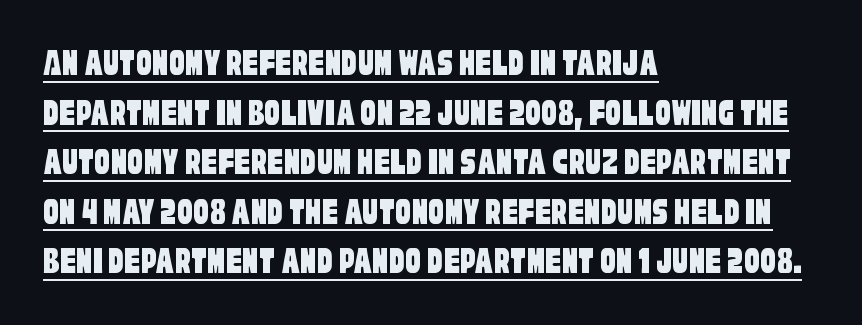
{"serif": "no", "width": "condensed", "stroke_contrast": "low", "x_height": "large", "monospaced": "no", "underline": "yes", "align": "left", "line_spacing": "normal", "line_spacing_ratio": 1.27, "letter_spacing": "normal", "letter_spacing_em": 0.0, "glyph_px": 39}
